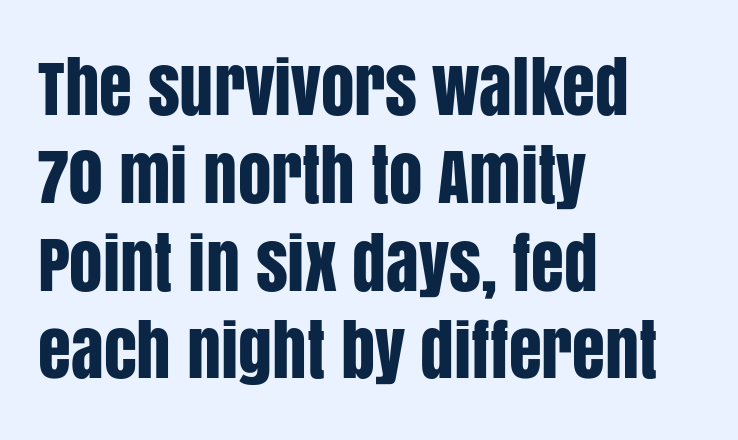
{"serif": "no", "italic": "no", "width": "condensed", "stroke_contrast": "low", "x_height": "large", "monospaced": "no", "underline": "no", "align": "left", "line_spacing": "normal", "line_spacing_ratio": 1.31, "letter_spacing": "normal", "letter_spacing_em": 0.0, "glyph_px": 67}
